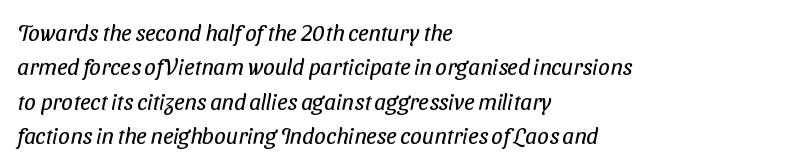
The image shows 23 px text type; set left-aligned, normal line spacing (1.5x), normal letter spacing, not underlined.
